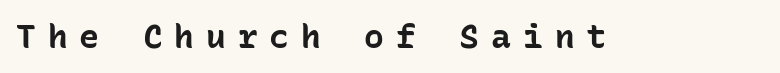
The image shows 33 px bold sans-serif type, upright, monospaced; set unusually wide letter spacing (+0.36 em), not underlined; low stroke contrast and a medium x-height.
